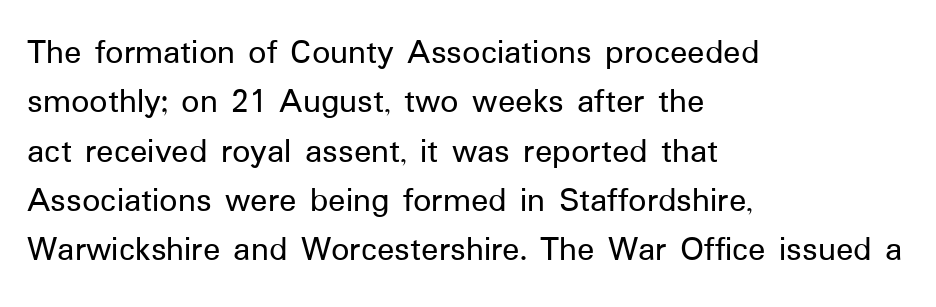
{"serif": "no", "italic": "no", "width": "normal", "stroke_contrast": "low", "x_height": "medium", "monospaced": "no", "underline": "no", "align": "left", "line_spacing": "normal", "line_spacing_ratio": 1.37, "letter_spacing": "normal", "letter_spacing_em": 0.0, "glyph_px": 36}
